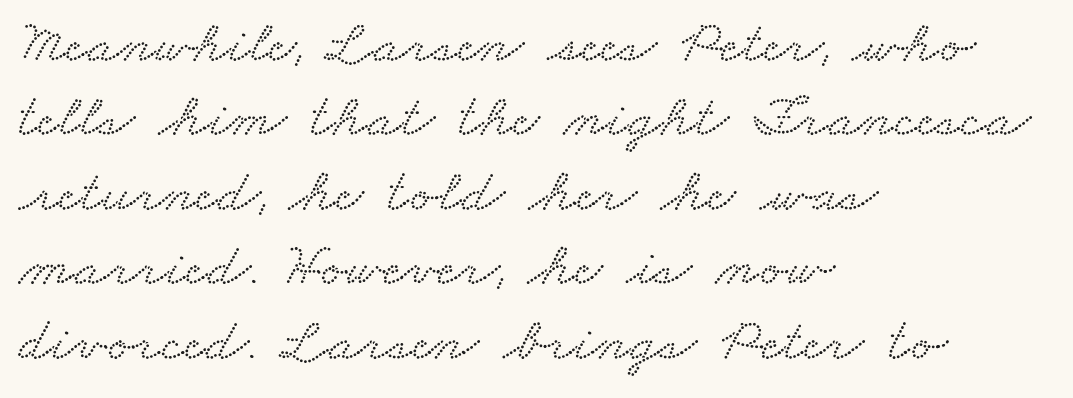
{"serif": "yes", "width": "wide", "stroke_contrast": "low", "x_height": "small", "monospaced": "no", "underline": "no", "align": "left", "line_spacing_ratio": 1.22, "letter_spacing": "normal", "letter_spacing_em": 0.0, "glyph_px": 61}
